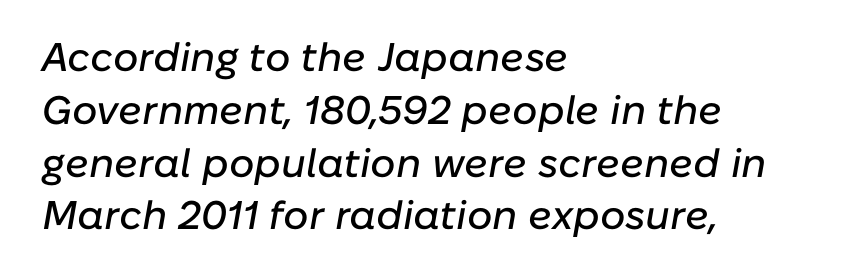
Q: Is the text italic (slanted)? A: Yes, it leans right by about 10 degrees.
Q: Is the text underlined? A: No.
Q: How is the paragraph aligned? A: Left-aligned.
Q: Is the spacing between letters normal or unusually wide? A: Normal.
Q: Is the spacing between lines tight, normal or loose? A: Normal.
Q: Width (condensed, normal, or wide)? A: Normal.
Q: Stroke contrast? A: Low.
Q: x-height? A: Medium.
Q: Monospaced? A: No.
